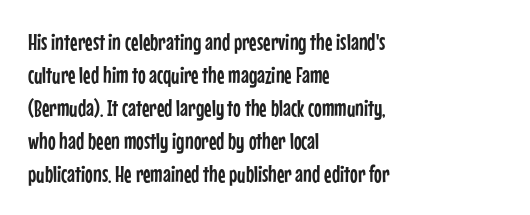
The image shows 23 px text type, upright; set left-aligned, normal line spacing (1.43x), normal letter spacing, not underlined.
